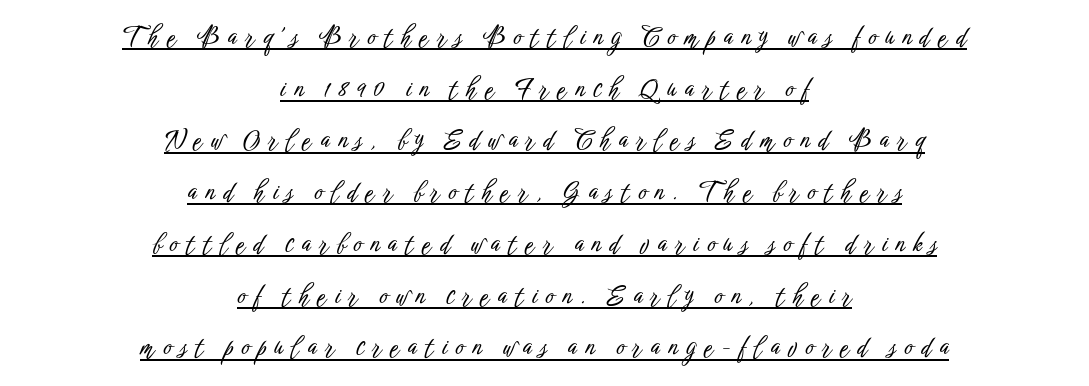
The image shows 25 px text type; set centered, loose line spacing (2.07x), unusually wide letter spacing (+0.34 em), underlined.
